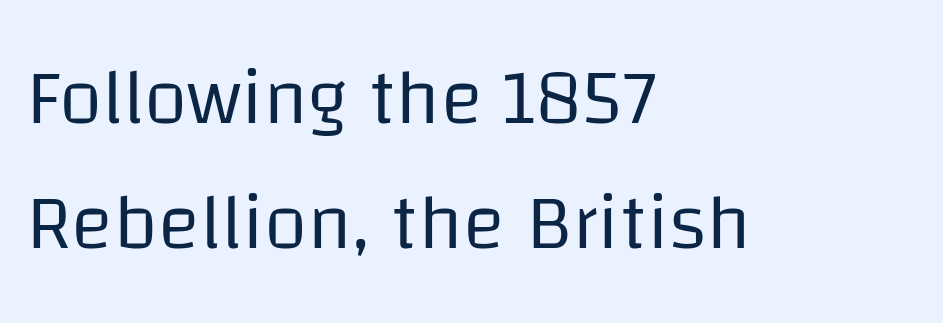
The image shows 79 px regular-weight sans-serif type, upright; set left-aligned, normal line spacing (1.58x), normal letter spacing, not underlined; low stroke contrast and a large x-height.
